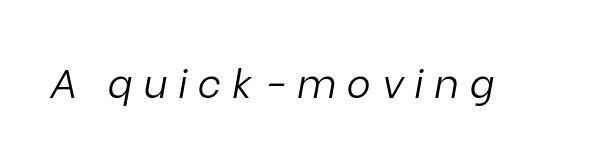
When letters slant like this, we call the style italic. Spacing verdict: proportional, widths tailored to each character. The gap between lines stays unmarked. These glyphs show unthickened strokes, regular width or finer. Look at the tracking — it's clearly loosened, letters drifting apart.
